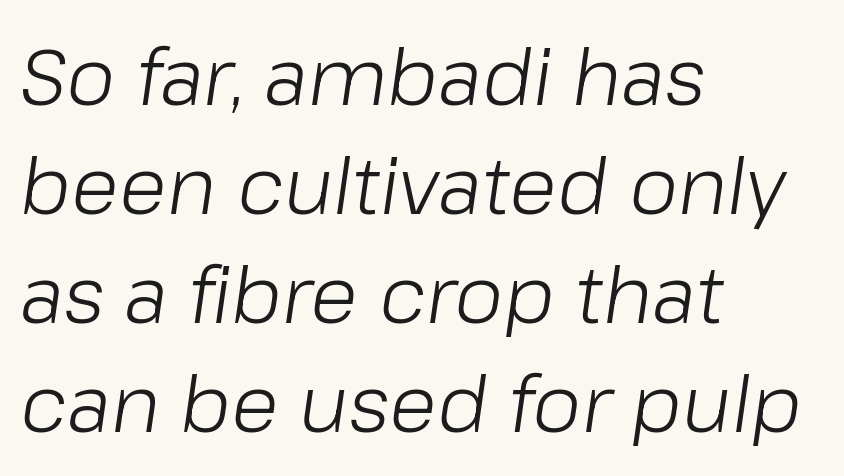
{"italic": "yes", "lean": "right", "slant_degrees": 8, "bold": "no", "weight": "light", "width": "normal", "stroke_contrast": "low", "x_height": "medium", "monospaced": "no", "underline": "no", "align": "left", "line_spacing": "normal", "line_spacing_ratio": 1.38, "letter_spacing": "normal", "letter_spacing_em": 0.0, "glyph_px": 79}
